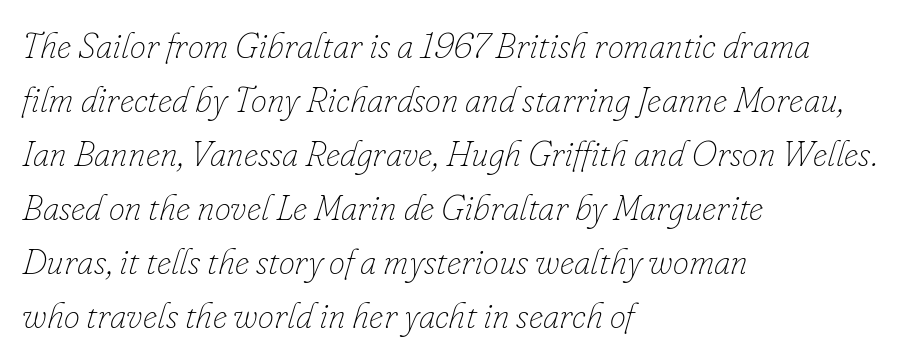
Q: Is the text bold? A: No.
Q: Is the text italic (slanted)? A: Yes, it leans right by about 16 degrees.
Q: Is the text underlined? A: No.
Q: How is the paragraph aligned? A: Left-aligned.
Q: Is the spacing between letters normal or unusually wide? A: Normal.
Q: Is the spacing between lines tight, normal or loose? A: Normal.
Q: Width (condensed, normal, or wide)? A: Normal.
Q: Stroke contrast? A: Low.
Q: x-height? A: Small.
Q: Monospaced? A: No.
